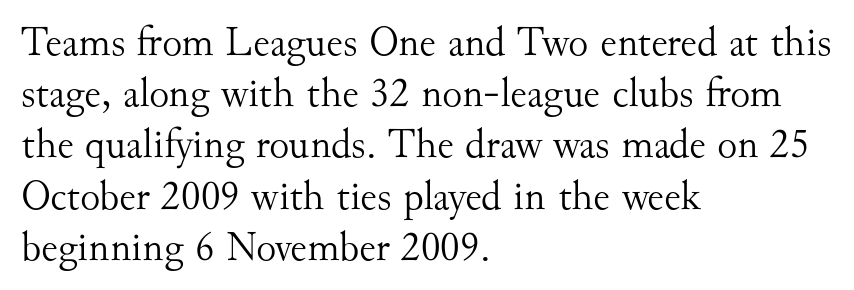
{"serif": "yes", "italic": "no", "bold": "no", "weight": "light", "width": "normal", "stroke_contrast": "medium", "x_height": "small", "monospaced": "no", "underline": "no", "align": "left", "line_spacing_ratio": 1.22, "letter_spacing": "normal", "letter_spacing_em": 0.0, "glyph_px": 42}
